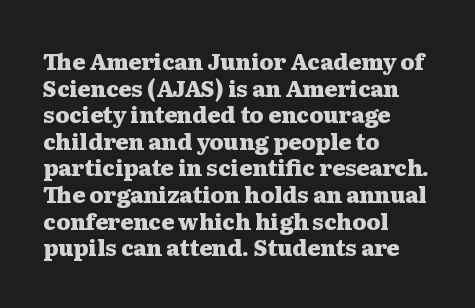
Q: Is the text bold? A: Yes.
Q: Is the text italic (slanted)? A: No, it is upright.
Q: Is the text underlined? A: No.
Q: How is the paragraph aligned? A: Left-aligned.
Q: Is the spacing between letters normal or unusually wide? A: Normal.
